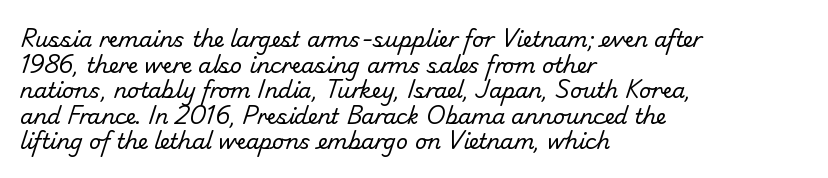
Descenders are the only things crossing below the line. No extra tracking has been applied to these lines. A quiet, ordinary-to-light weight characterises the typeface. Alignment: flush left.
